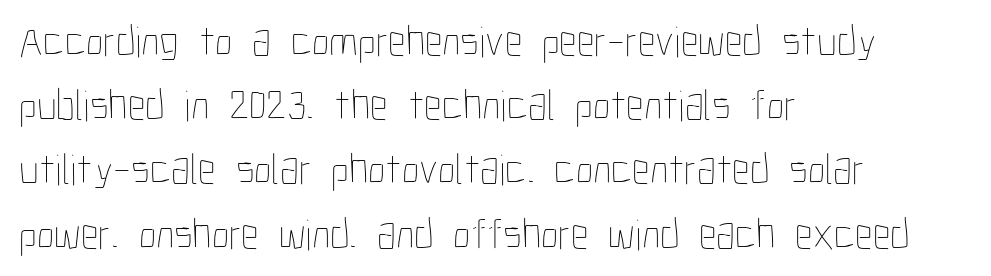
Does extra space separate the letters? No, they use regular spacing. The block of text has a typical density, with ordinary space between rows. Spacing verdict: proportional, widths tailored to each character. Decoration check: the copy has no underline. Italic? Not at all — the glyphs are vertical. Heft: none added — not bold.
